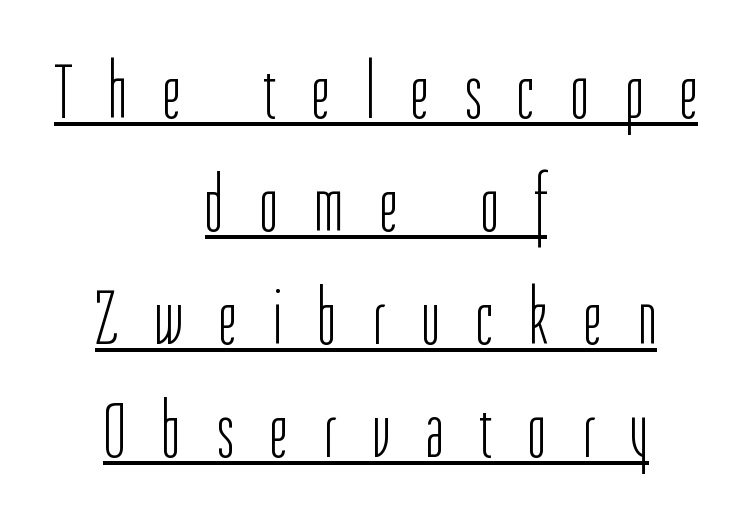
Look at the tracking — it's clearly loosened, letters drifting apart. The rendering uses natural spacing where letterforms have individual widths. The letters stand straight up with perfectly vertical stems. Visually the block forms a symmetrical silhouette, jagged on both flanks.
